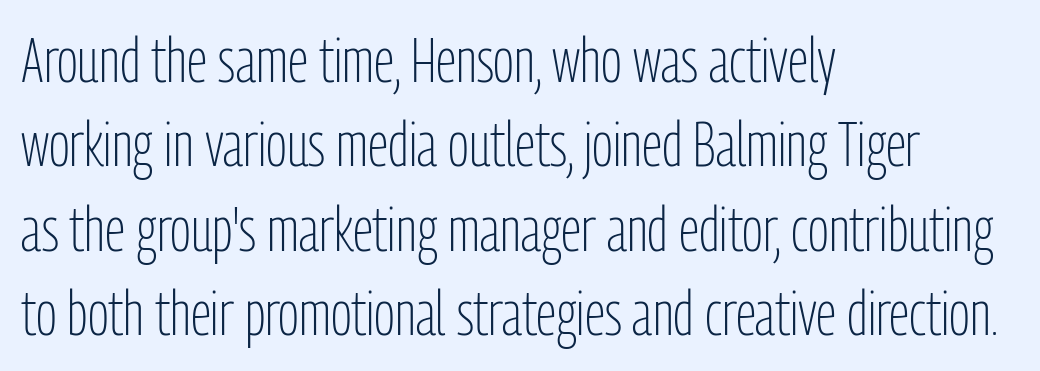
{"serif": "no", "italic": "no", "bold": "no", "weight": "light", "width": "condensed", "stroke_contrast": "low", "x_height": "medium", "monospaced": "no", "underline": "no", "align": "left", "line_spacing": "normal", "line_spacing_ratio": 1.36, "letter_spacing": "normal", "letter_spacing_em": 0.0, "glyph_px": 62}
